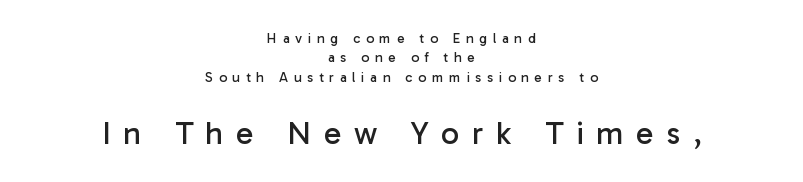
Heaviness? Minimal to ordinary, like unemphasized prose. The emphasis by scale lands on block number two, below. Letter spacing: wide. You could not count columns in this text — the font is proportionally spaced.
